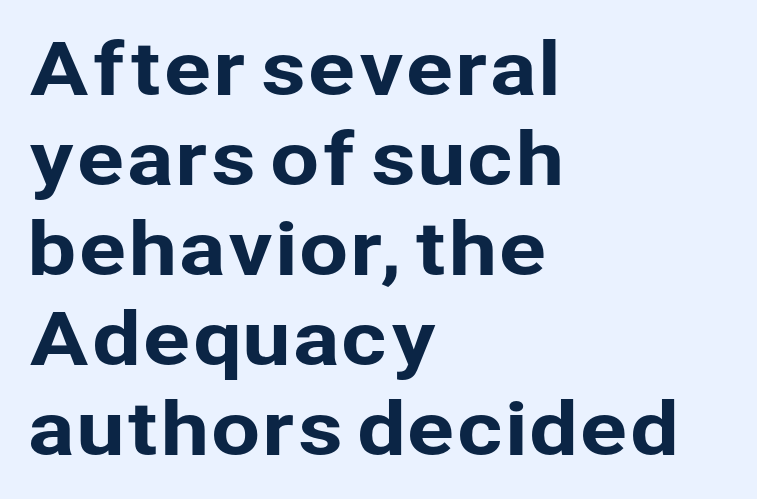
The rendering uses natural spacing where letterforms have individual widths. In terms of letterform style, serifs are entirely absent. The letters stand upright; this is a roman face. The foot of each line stays bare and open. Quick note: interline space is typical.
